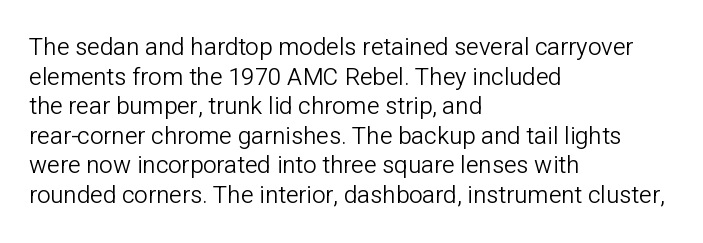
Words appear dense and cohesive because spacing is normal. Stem width sits at or under what a default text font uses. Honestly, there is no underline to notice here at all. The lettering stays uniformly vertical, giving the passage a roman look.
